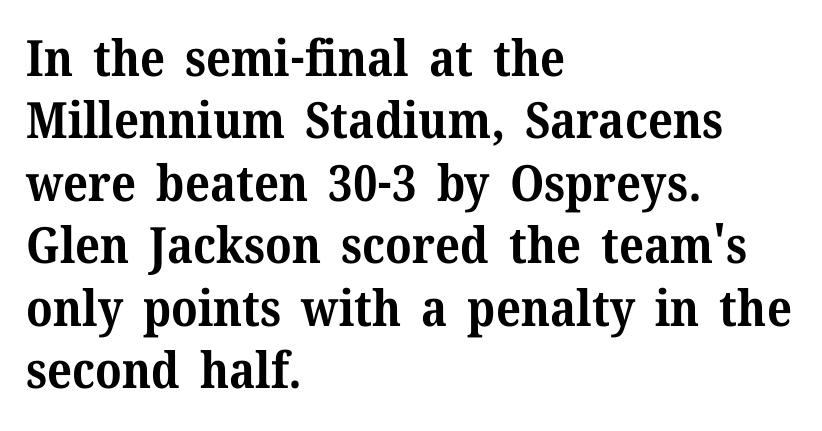
Vertical strokes here are truly vertical. Its strokes are broad and dark, the hallmark of bold type. The rendering keeps characters at their native spacing. The characters display serif detailing at their extremities. Spacing verdict: proportional, widths tailored to each character.
